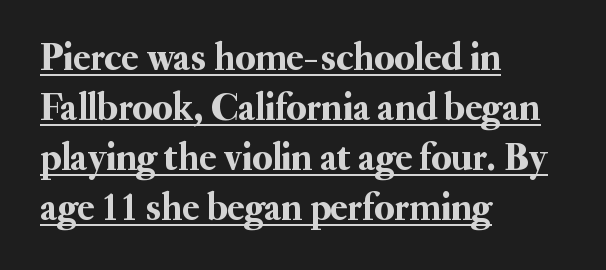
In terms of letterform style, serifs are clearly present. Varying glyph widths throughout — classic text-font behaviour. Each line starts at the same left margin while the right side varies. Caption: standard tracking, unaltered.
